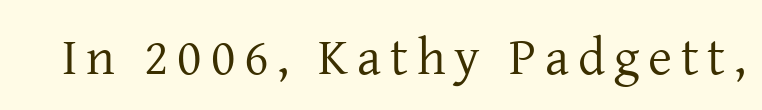
{"serif": "yes", "italic": "no", "bold": "no", "weight": "regular", "width": "normal", "stroke_contrast": "low", "x_height": "medium", "monospaced": "no", "underline": "no", "glyph_px": 52}
